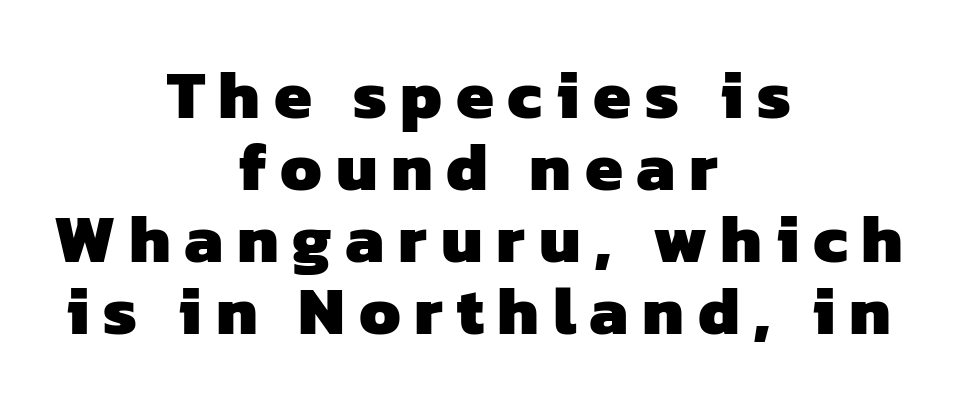
The image shows 68 px heavy sans-serif type; set centered, tight line spacing (1.06x), unusually wide letter spacing (+0.2 em), not underlined; low stroke contrast and a medium x-height.
